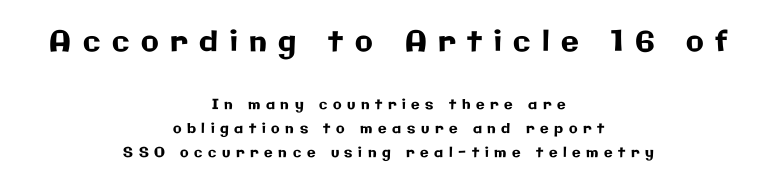
{"serif": "no", "italic": "no", "width": "normal", "stroke_contrast": "low", "x_height": "medium", "monospaced": "no", "underline": "no", "align": "center", "line_spacing_ratio": 1.72, "letter_spacing": "wide", "letter_spacing_em": 0.4, "larger_block": "first", "size_ratio": 2.07, "glyph_px": 29}
